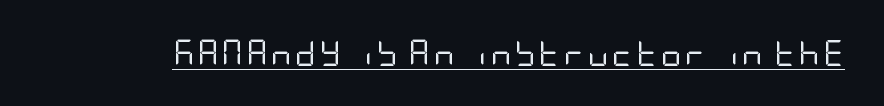
Q: Is the text bold? A: No.
Q: Is the text italic (slanted)? A: No, it is upright.
Q: Is the text underlined? A: Yes.
